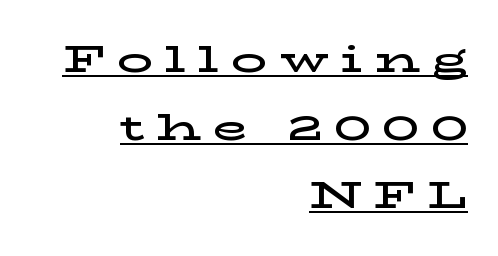
Examine the stroke ends and you'll spot serifs. Caption: expanded tracking, letters set apart. Each line of the rendering has a horizontal stroke beneath the glyphs. Proportional: the letters do not fall into vertical columns.
